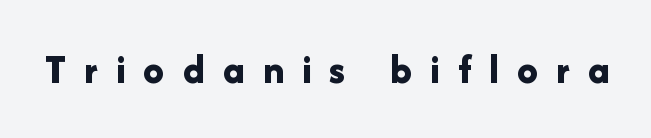
The image shows 42 px bold sans-serif type, upright; set unusually wide letter spacing (+0.43 em), not underlined; low stroke contrast and a medium x-height.
